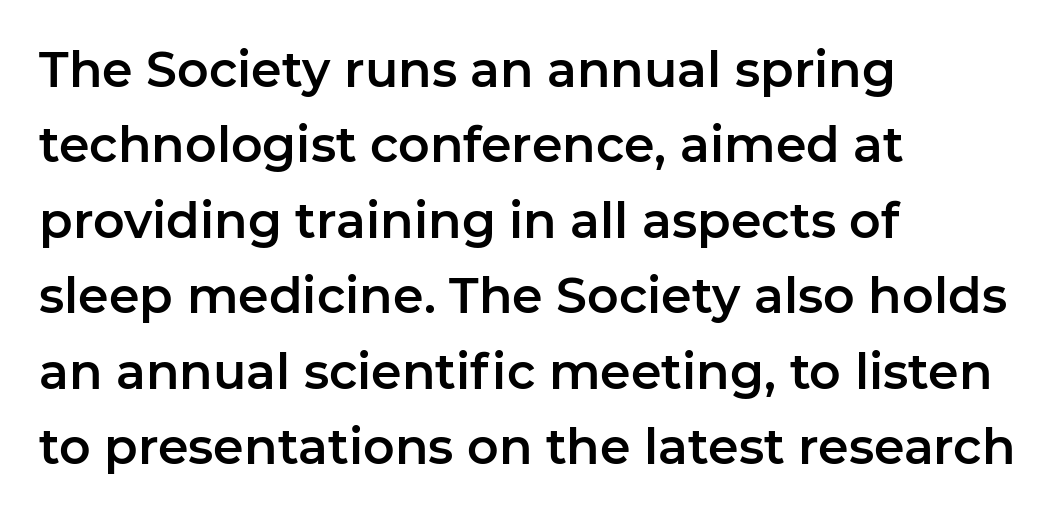
The image shows 49 px sans-serif type, upright; set left-aligned, normal line spacing (1.54x), normal letter spacing, not underlined; low stroke contrast and a medium x-height.
